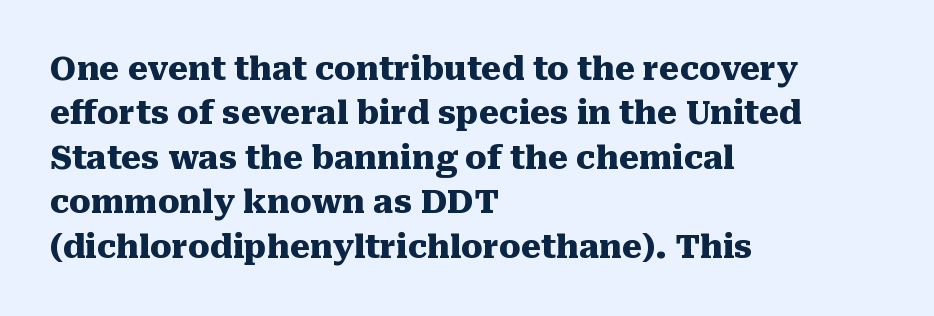
This is heavy type, rendered in bold. Quick note: interline space is typical. Varying glyph widths throughout — classic text-font behaviour. Students, note that the glyphs here touch the page at normal intervals.
